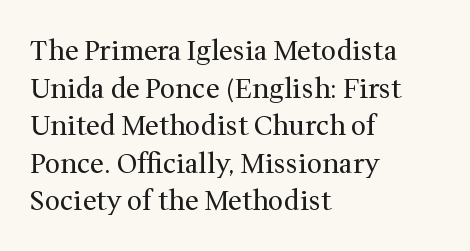
The image shows 27 px text type, upright; set left-aligned, normal line spacing (1.39x), normal letter spacing, not underlined.
